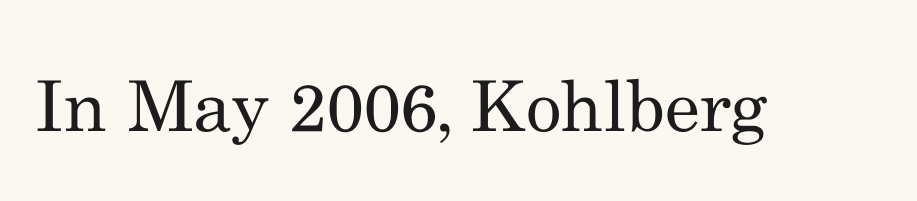
{"serif": "yes", "italic": "no", "bold": "no", "weight": "regular", "width": "normal", "stroke_contrast": "medium", "x_height": "small", "monospaced": "no", "underline": "no", "letter_spacing": "normal", "letter_spacing_em": 0.0, "glyph_px": 70}
